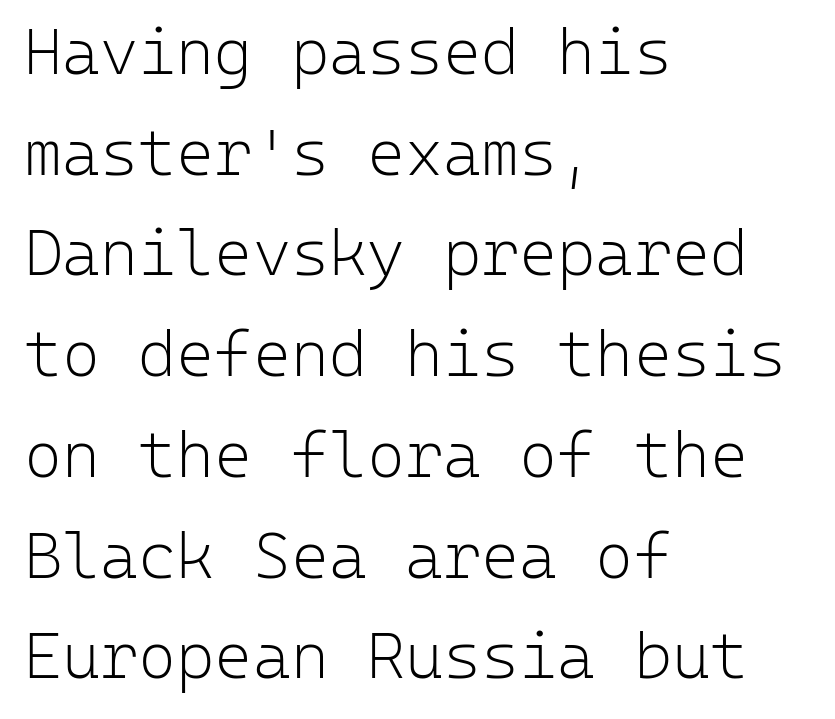
{"serif": "no", "italic": "no", "bold": "no", "weight": "light", "width": "normal", "stroke_contrast": "low", "x_height": "medium", "monospaced": "yes", "underline": "no", "align": "left", "line_spacing": "normal", "line_spacing_ratio": 1.55, "letter_spacing": "normal", "letter_spacing_em": 0.0, "glyph_px": 65}
